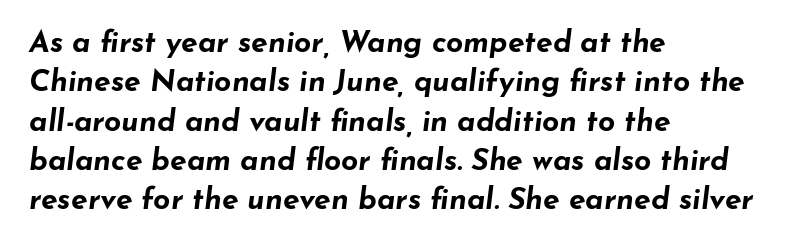
The image shows 30 px bold, wide type, italic (leaning right); set left-aligned, normal line spacing (1.31x), normal letter spacing, not underlined; low stroke contrast and a small x-height.
